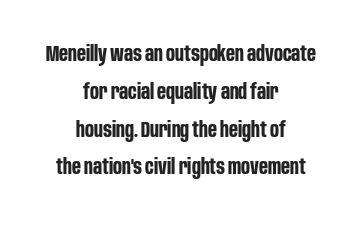
Inter-character spacing is left at the font's built-in metrics. The lines in this sample share a center point and differ in where they start and stop. Posture: vertical. Every letter is thick-stroked: bold, no question. Anything drawn beneath the words? Only blank space.
